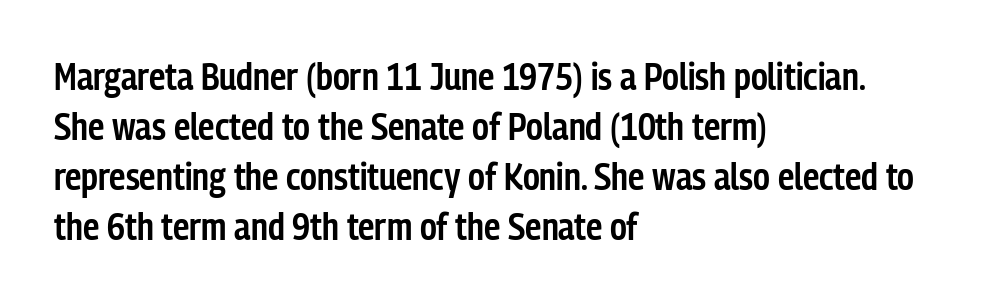
Q: Is the text bold? A: Semi-bold.
Q: Is the text italic (slanted)? A: No, it is upright.
Q: Is the typeface a serif or a sans-serif typeface? A: Sans-serif.
Q: Is the text underlined? A: No.
Q: How is the paragraph aligned? A: Left-aligned.
Q: Is the spacing between letters normal or unusually wide? A: Normal.
Q: Is the spacing between lines tight, normal or loose? A: Normal.
Q: Width (condensed, normal, or wide)? A: Condensed.
Q: Stroke contrast? A: Low.
Q: x-height? A: Medium.
Q: Monospaced? A: No.
